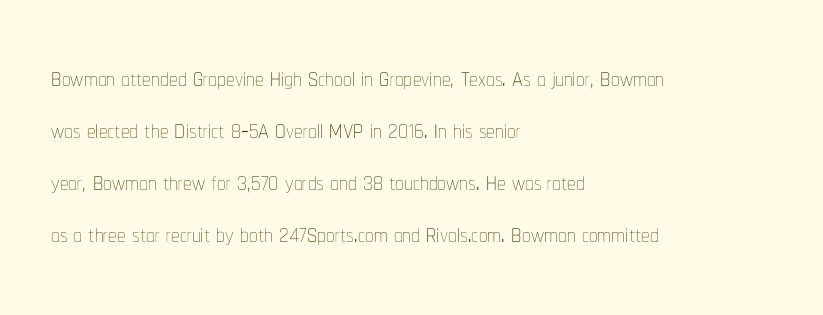
The image shows 34 px thin, condensed type, upright; set left-aligned, normal line spacing (1.53x), normal letter spacing, not underlined; low stroke contrast and a medium x-height.
